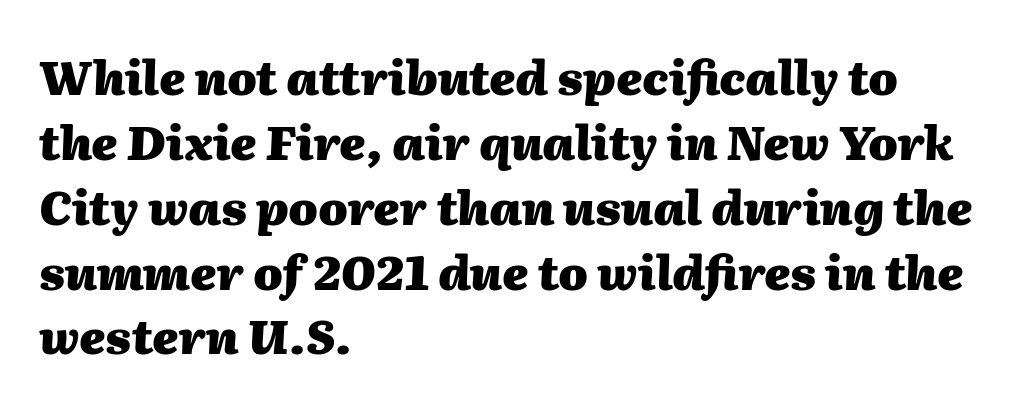
The image shows 47 px heavy type, italic (leaning right); set left-aligned, normal line spacing (1.38x), normal letter spacing, not underlined; medium stroke contrast and a medium x-height.
